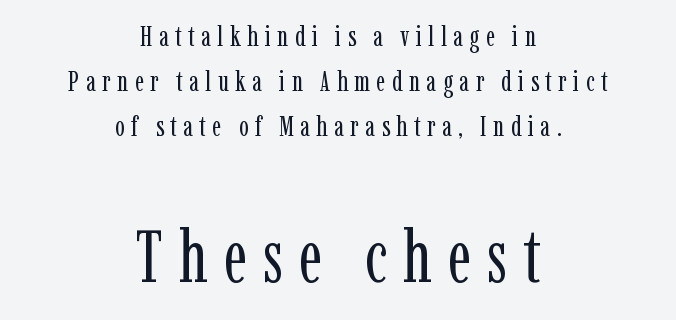
{"serif": "yes", "italic": "no", "bold": "no", "weight": "regular", "width": "condensed", "stroke_contrast": "low", "x_height": "medium", "monospaced": "no", "underline": "no", "align": "center", "line_spacing": "normal", "line_spacing_ratio": 1.56, "letter_spacing": "wide", "letter_spacing_em": 0.22, "larger_block": "second", "size_ratio": 2.52, "glyph_px": 73}
